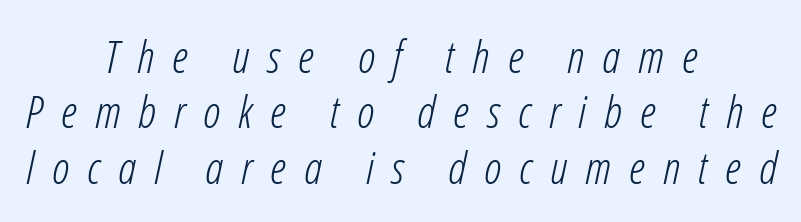
Each line is balanced around a shared central axis. The gap between lines stays unmarked. Each word looks stretched out because of the extra space between its letters. Compared with ordinary roman type, these characters are visibly tilted. Nothing heavy about these letters — not bold at all. A typesetter would call this proportional, since set widths differ per character.
